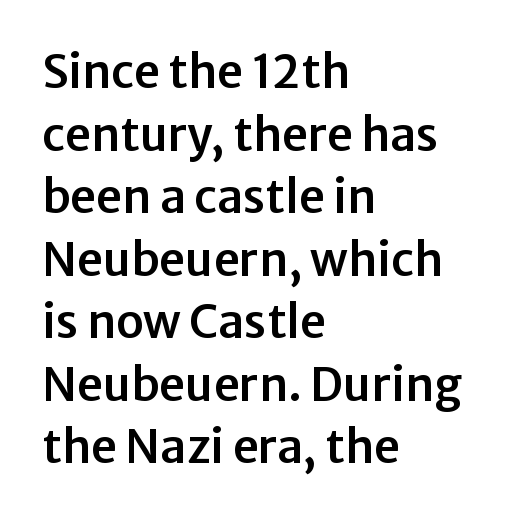
Q: Is the text italic (slanted)? A: No, it is upright.
Q: Is the typeface a serif or a sans-serif typeface? A: Sans-serif.
Q: Is the text underlined? A: No.
Q: How is the paragraph aligned? A: Left-aligned.
Q: Is the spacing between letters normal or unusually wide? A: Normal.
Q: Is the spacing between lines tight, normal or loose? A: Normal.
Q: Width (condensed, normal, or wide)? A: Normal.
Q: Stroke contrast? A: Low.
Q: x-height? A: Medium.
Q: Monospaced? A: No.
